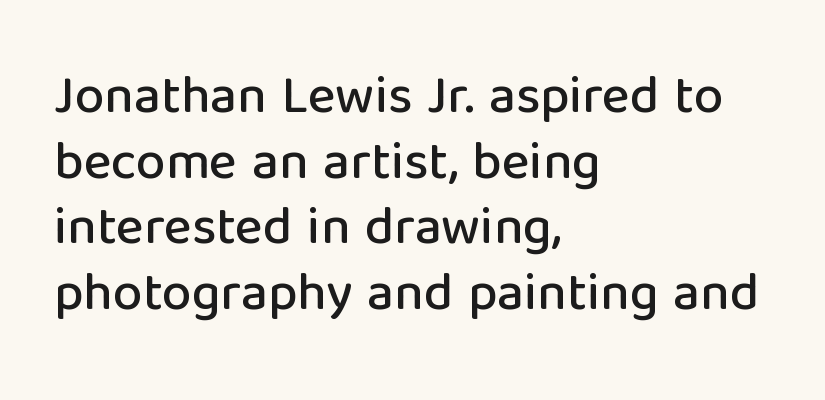
The font family rendered here belongs to the sans-serif group. These lines stack with their left ends in a neat column. A bare baseline throughout the passage. Proportional: the letters do not fall into vertical columns.
